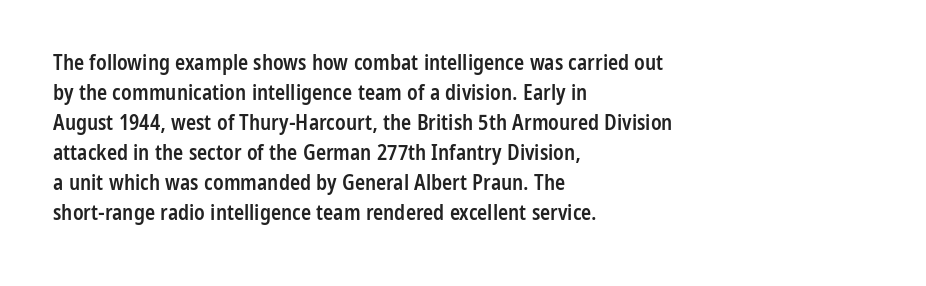
The image shows 21 px text type, upright; set left-aligned, normal line spacing (1.43x), normal letter spacing, not underlined.
